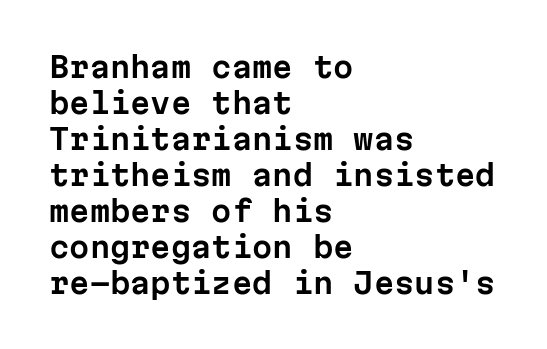
{"serif": "no", "italic": "no", "width": "normal", "stroke_contrast": "low", "x_height": "medium", "monospaced": "yes", "underline": "no", "align": "left", "line_spacing_ratio": 1.24, "letter_spacing": "normal", "letter_spacing_em": 0.0, "glyph_px": 29}
